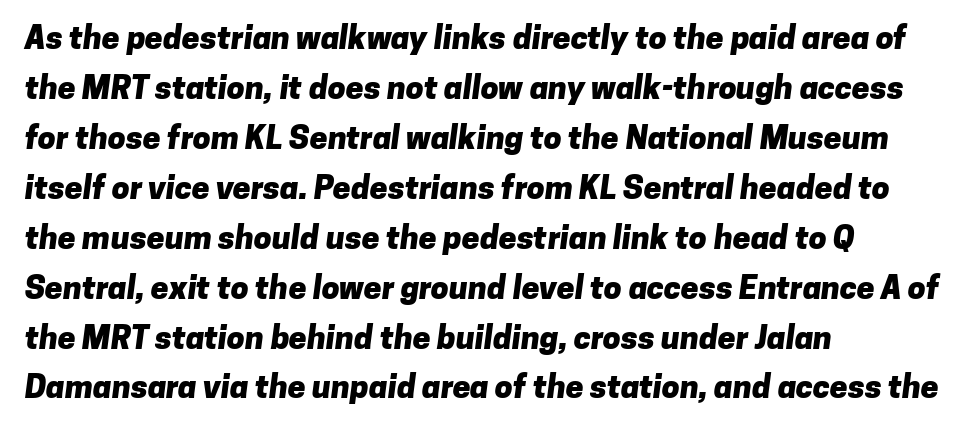
{"serif": "no", "bold": "yes", "weight": "heavy", "width": "normal", "stroke_contrast": "low", "x_height": "medium", "monospaced": "no", "underline": "no", "align": "left", "line_spacing": "normal", "line_spacing_ratio": 1.56, "letter_spacing": "normal", "letter_spacing_em": 0.0, "glyph_px": 32}
